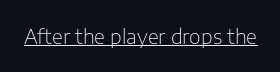
{"italic": "no", "bold": "no", "underline": "yes", "letter_spacing": "normal", "letter_spacing_em": 0.0, "glyph_px": 20}
